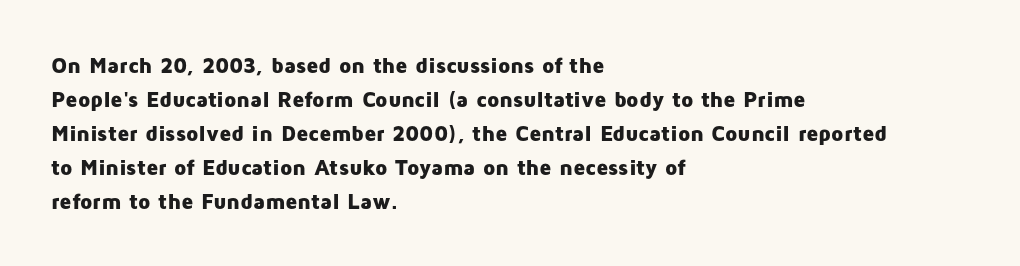
The image shows 22 px bold type, upright; set left-aligned, normal line spacing (1.55x), normal letter spacing, not underlined.
